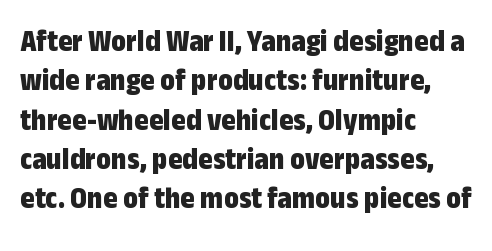
{"serif": "no", "italic": "no", "bold": "yes", "weight": "bold", "width": "condensed", "stroke_contrast": "low", "x_height": "medium", "monospaced": "no", "underline": "no", "align": "left", "line_spacing": "normal", "line_spacing_ratio": 1.27, "letter_spacing": "normal", "letter_spacing_em": 0.0, "glyph_px": 31}
